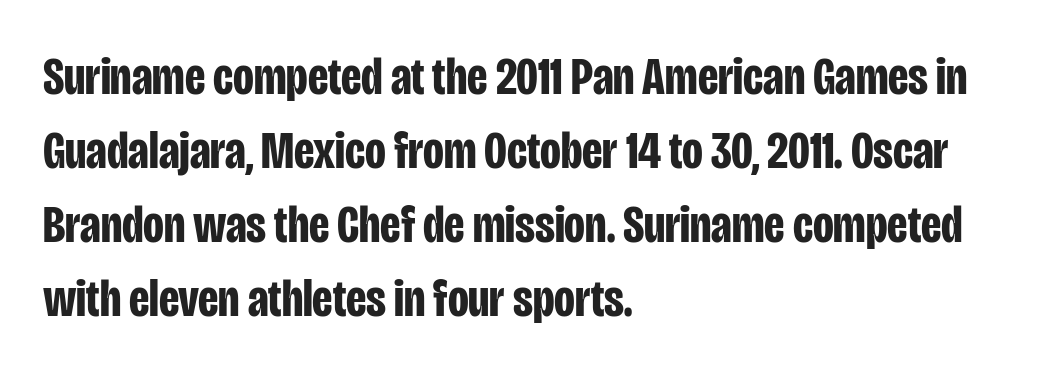
{"serif": "no", "italic": "no", "bold": "yes", "weight": "bold", "width": "condensed", "stroke_contrast": "low", "x_height": "large", "monospaced": "no", "underline": "no", "align": "left", "line_spacing": "normal", "line_spacing_ratio": 1.37, "letter_spacing": "normal", "letter_spacing_em": 0.0, "glyph_px": 54}
